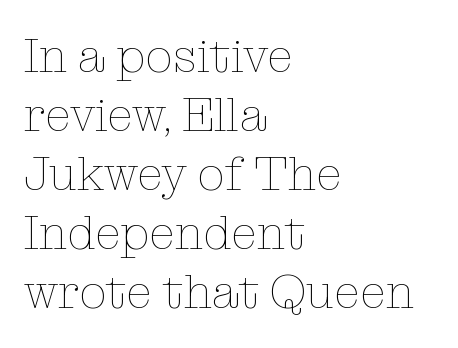
{"italic": "no", "bold": "no", "weight": "thin", "width": "normal", "stroke_contrast": "low", "x_height": "medium", "monospaced": "no", "underline": "no", "align": "left", "line_spacing_ratio": 1.23, "letter_spacing": "normal", "letter_spacing_em": 0.0, "glyph_px": 48}
